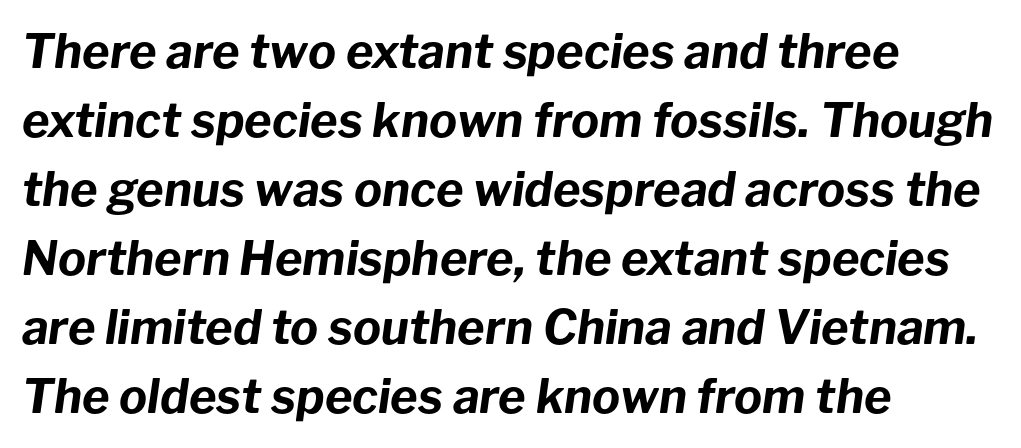
{"italic": "yes", "lean": "right", "slant_degrees": 8, "bold": "yes", "weight": "bold", "width": "normal", "stroke_contrast": "low", "x_height": "medium", "monospaced": "no", "underline": "no", "align": "left", "line_spacing": "normal", "line_spacing_ratio": 1.47, "letter_spacing": "normal", "letter_spacing_em": 0.0, "glyph_px": 47}
